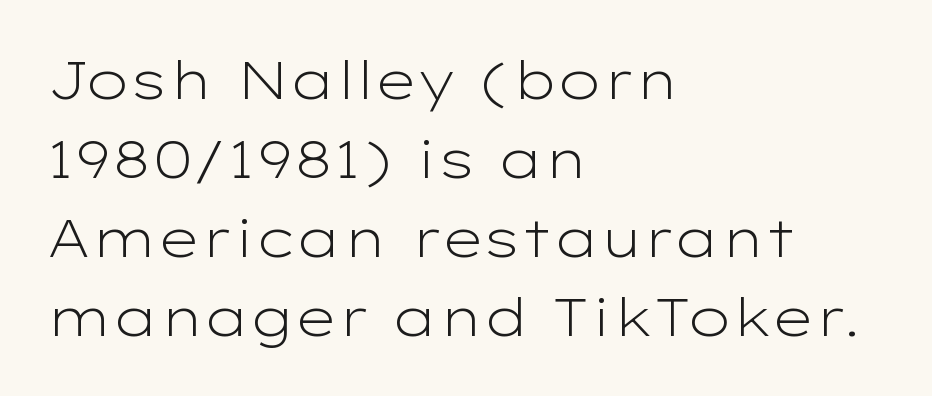
Quick note: interline space is typical. Check under the words: just untouched page. It's the straight-up-and-down kind of type. One-word summary of the alignment: left.
